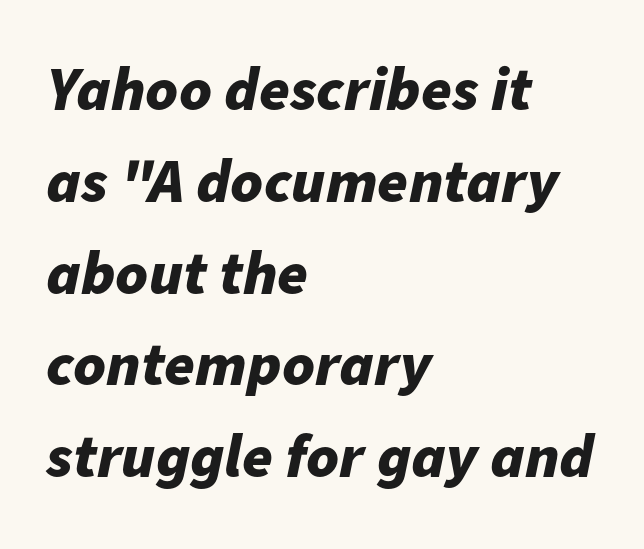
Q: Is the text bold? A: Yes.
Q: Is the text italic (slanted)? A: Yes, it leans right by about 11 degrees.
Q: Is the text underlined? A: No.
Q: How is the paragraph aligned? A: Left-aligned.
Q: Is the spacing between letters normal or unusually wide? A: Normal.
Q: Is the spacing between lines tight, normal or loose? A: Normal.
Q: Width (condensed, normal, or wide)? A: Normal.
Q: Stroke contrast? A: Low.
Q: x-height? A: Medium.
Q: Monospaced? A: No.
